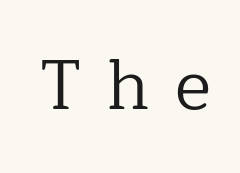
The designer went with a serif here, giving each stem small feet. Each stroke keeps to a modest, everyday thickness or less. The letters advance in unequal steps, a hallmark of proportional type. These lines have a slow, spaced-out rhythm from letter to letter. The space directly below the letters is spotless. Rendered with straight, roman letterforms.
